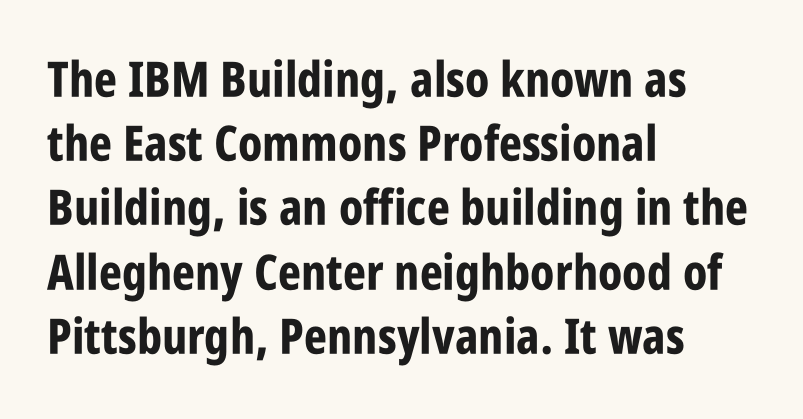
{"serif": "no", "italic": "no", "bold": "yes", "weight": "bold", "width": "condensed", "stroke_contrast": "low", "x_height": "large", "monospaced": "no", "underline": "no", "align": "left", "line_spacing": "normal", "line_spacing_ratio": 1.31, "letter_spacing": "normal", "letter_spacing_em": 0.0, "glyph_px": 49}
